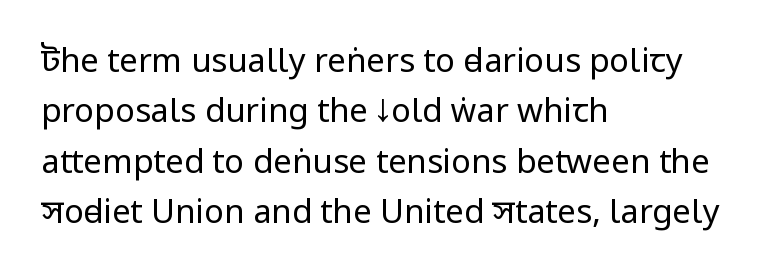
Q: Is the text bold? A: No.
Q: Is the text italic (slanted)? A: No, it is upright.
Q: Is the typeface a serif or a sans-serif typeface? A: Sans-serif.
Q: Is the text underlined? A: No.
Q: How is the paragraph aligned? A: Left-aligned.
Q: Is the spacing between letters normal or unusually wide? A: Normal.
Q: Is the spacing between lines tight, normal or loose? A: Normal.
Q: Width (condensed, normal, or wide)? A: Condensed.
Q: Stroke contrast? A: Low.
